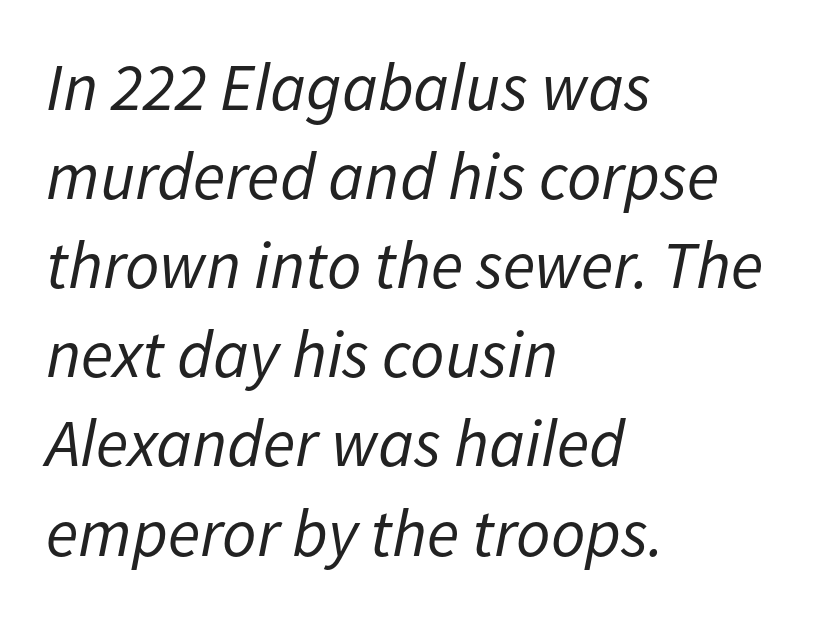
The passage shown is not bold in any degree. Default kerning and tracking; the words read as compact shapes. There's an unmistakable incline to the writing here. Caption: multi-line text, flush left, ragged right. The leading is moderate, giving the passage an even texture.
